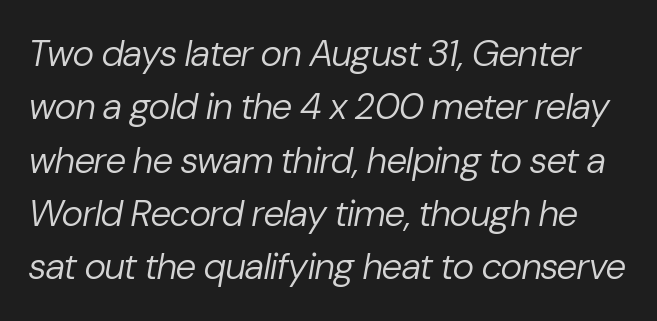
Q: Is the text bold? A: No.
Q: Is the text italic (slanted)? A: Yes, it leans right by about 10 degrees.
Q: Is the text underlined? A: No.
Q: Is the spacing between letters normal or unusually wide? A: Normal.
Q: Is the spacing between lines tight, normal or loose? A: Normal.
Q: Width (condensed, normal, or wide)? A: Normal.
Q: Stroke contrast? A: Low.
Q: x-height? A: Medium.
Q: Monospaced? A: No.
